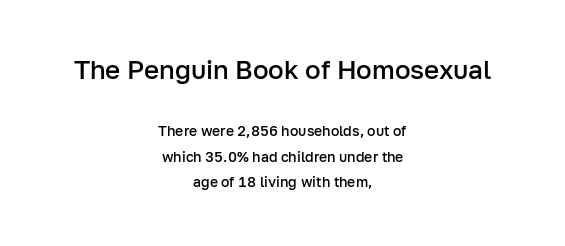
{"italic": "no", "bold": "semi", "underline": "no", "align": "center", "line_spacing_ratio": 1.82, "letter_spacing": "normal", "letter_spacing_em": 0.0, "larger_block": "first", "size_ratio": 1.86, "glyph_px": 26}
